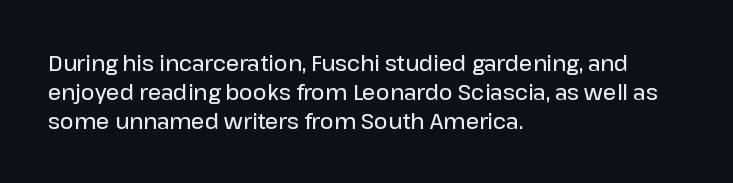
The image shows 21 px text type, upright; set left-aligned, normal line spacing (1.38x), normal letter spacing, not underlined.
